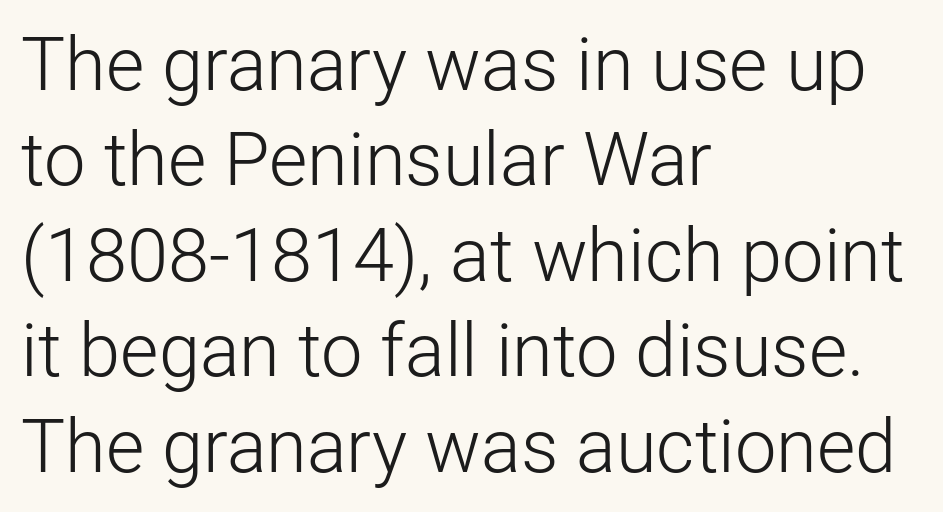
{"serif": "no", "italic": "no", "bold": "no", "weight": "light", "width": "normal", "stroke_contrast": "low", "x_height": "medium", "monospaced": "no", "underline": "no", "align": "left", "line_spacing": "normal", "line_spacing_ratio": 1.29, "letter_spacing": "normal", "letter_spacing_em": 0.0, "glyph_px": 74}
